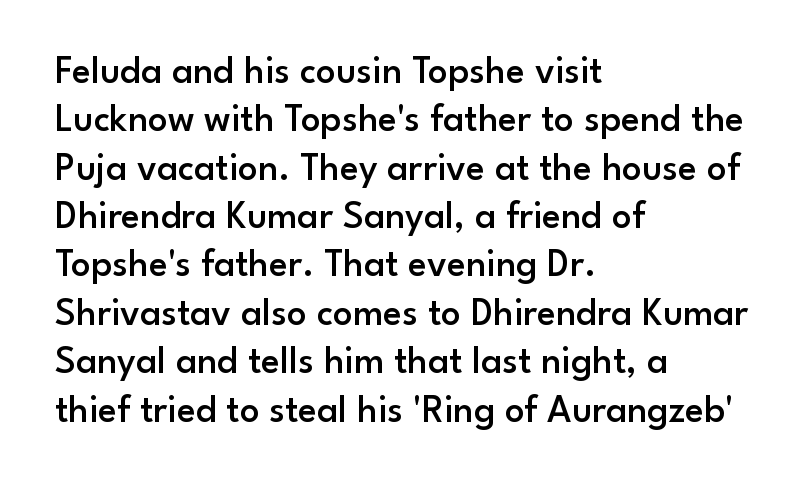
The image shows 39 px semibold sans-serif type, upright; set left-aligned, line spacing 1.24x, normal letter spacing, not underlined; low stroke contrast and a small x-height.
